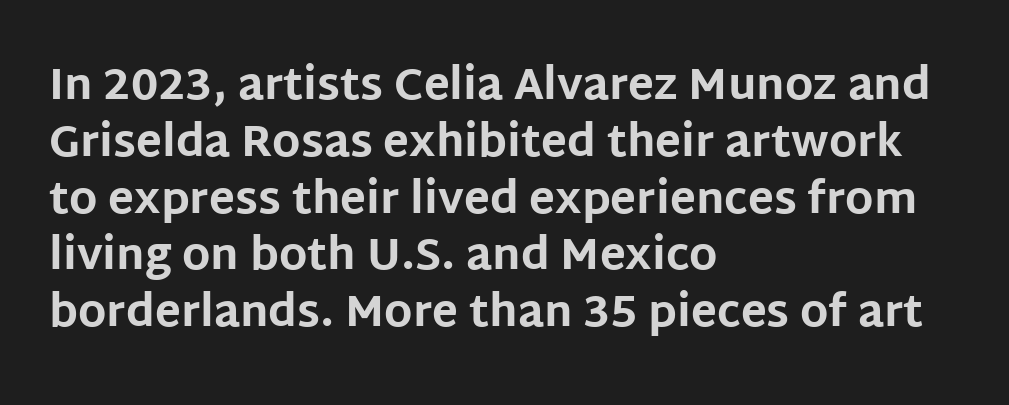
Q: Is the text bold? A: Yes.
Q: Is the text italic (slanted)? A: No, it is upright.
Q: Is the typeface a serif or a sans-serif typeface? A: Sans-serif.
Q: Is the text underlined? A: No.
Q: How is the paragraph aligned? A: Left-aligned.
Q: Is the spacing between letters normal or unusually wide? A: Normal.
Q: Is the spacing between lines tight, normal or loose? A: Normal.
Q: Width (condensed, normal, or wide)? A: Normal.
Q: Stroke contrast? A: Low.
Q: x-height? A: Large.
Q: Monospaced? A: No.
